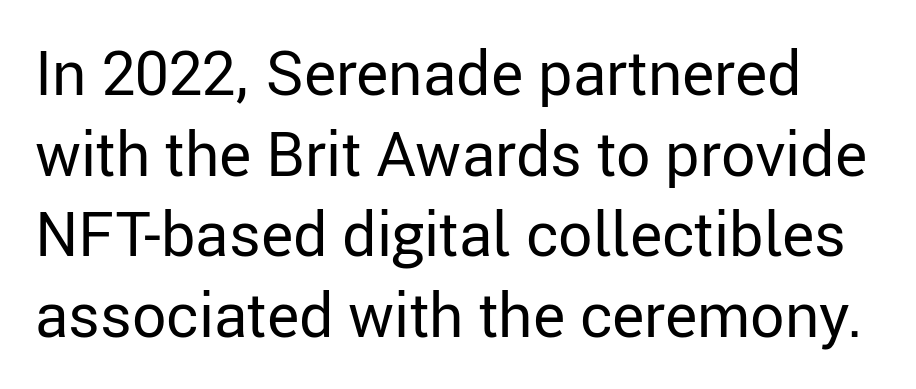
The image shows 61 px regular-weight sans-serif type, upright; set normal line spacing (1.32x), normal letter spacing, not underlined; low stroke contrast and a medium x-height.
